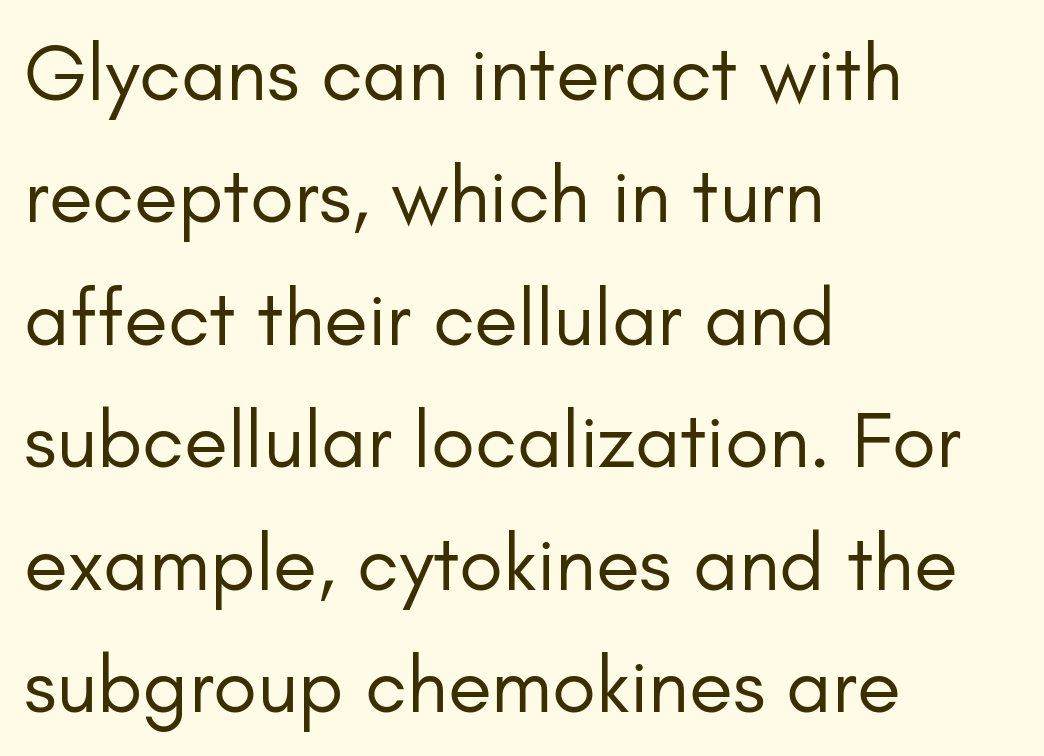
Honestly, the letter spacing is just normal — you wouldn't notice it. Is the type heavy? It reads as light-to-regular instead. Think of a printed novel: that variable character pitch is what you see here. A student would call this left alignment; a typographer would say flush left, rag right.
